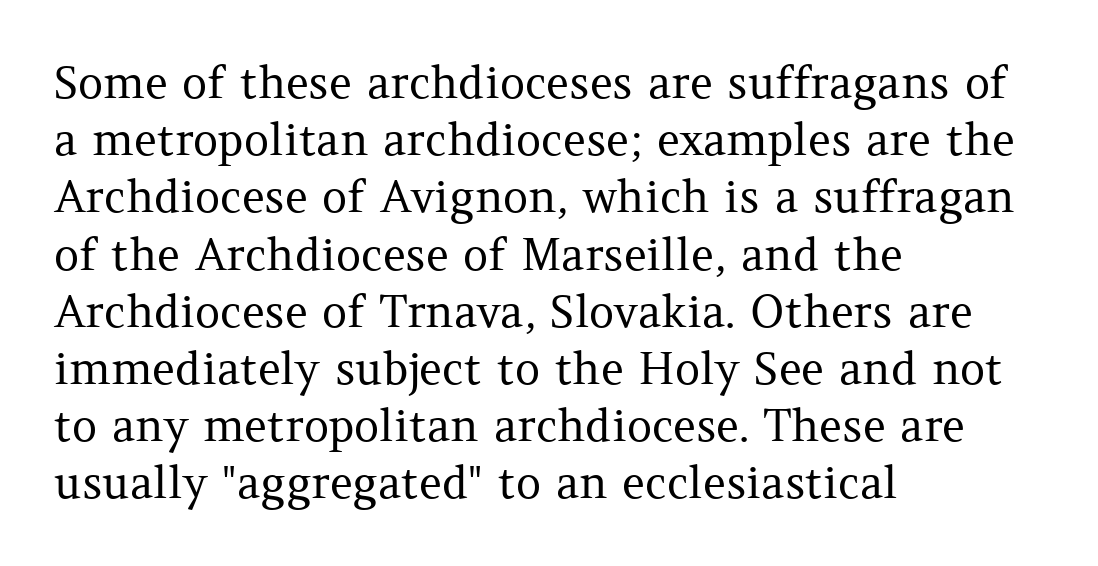
These lines keep a tight, regular rhythm from letter to letter. The face looks like a standard text weight, possibly lighter. Regarding leading, the lines here are spaced in the standard way. Think of a printed novel: that variable character pitch is what you see here. Italic: no, the glyphs are upright roman.
